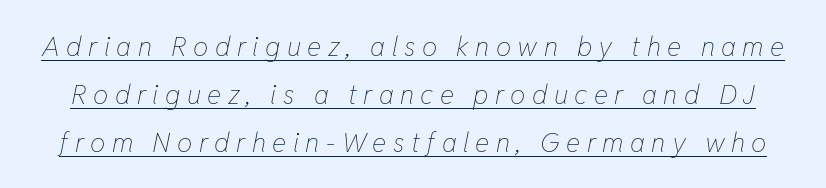
{"italic": "yes", "lean": "right", "slant_degrees": 11, "bold": "no", "underline": "yes", "line_spacing_ratio": 1.77, "letter_spacing": "wide", "letter_spacing_em": 0.24, "glyph_px": 27}
